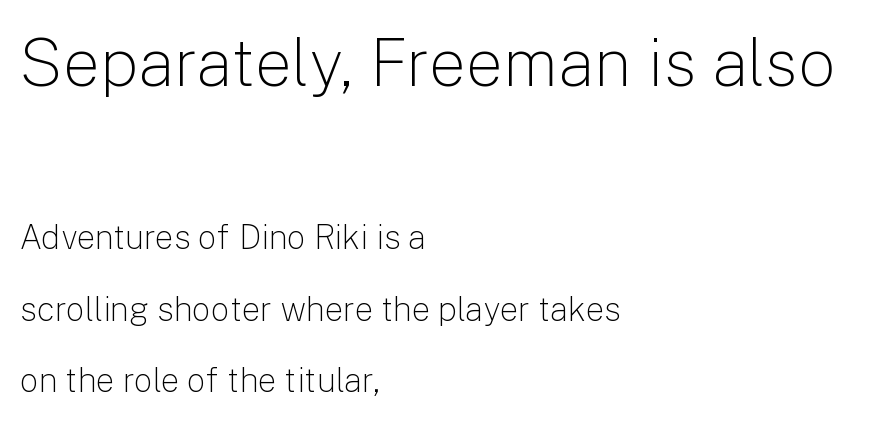
The designer dialed line spacing up above the default. Visually, the top section dominates because its glyphs are scaled up. The baseline area is clear. Think of a printed novel: that variable character pitch is what you see here. The letterforms sit at book weight or below.
